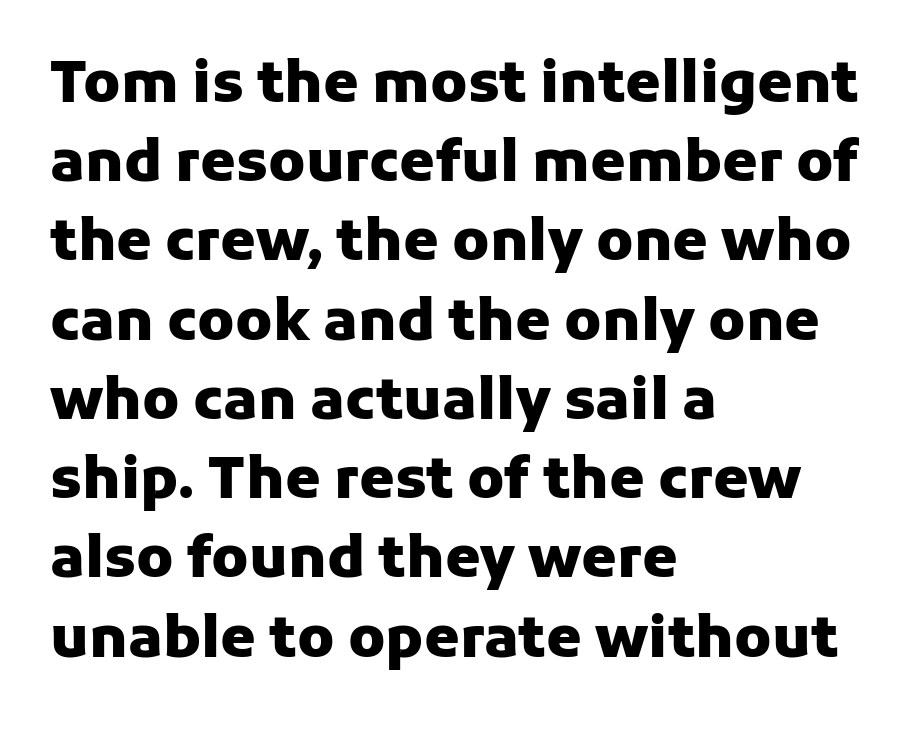
The image shows 57 px heavy sans-serif type, upright; set left-aligned, normal line spacing (1.39x), normal letter spacing, not underlined; low stroke contrast and a medium x-height.
